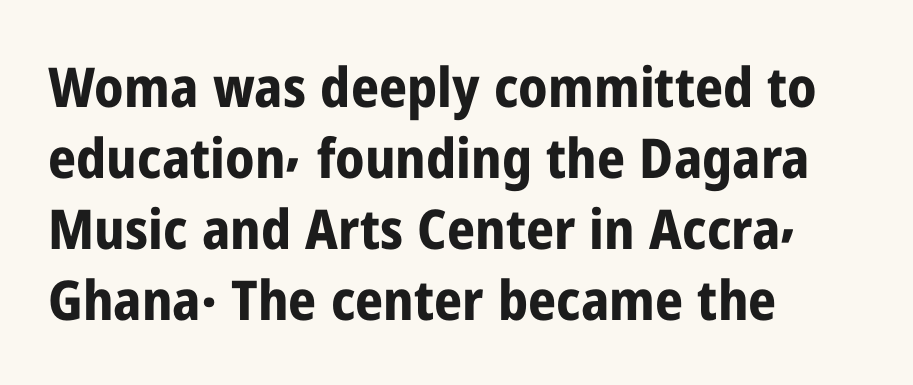
Q: Is the text bold? A: Yes.
Q: Is the text italic (slanted)? A: No, it is upright.
Q: Is the typeface a serif or a sans-serif typeface? A: Sans-serif.
Q: Is the text underlined? A: No.
Q: How is the paragraph aligned? A: Left-aligned.
Q: Is the spacing between letters normal or unusually wide? A: Normal.
Q: Is the spacing between lines tight, normal or loose? A: Normal.
Q: Width (condensed, normal, or wide)? A: Condensed.
Q: Stroke contrast? A: Low.
Q: x-height? A: Medium.
Q: Monospaced? A: No.
